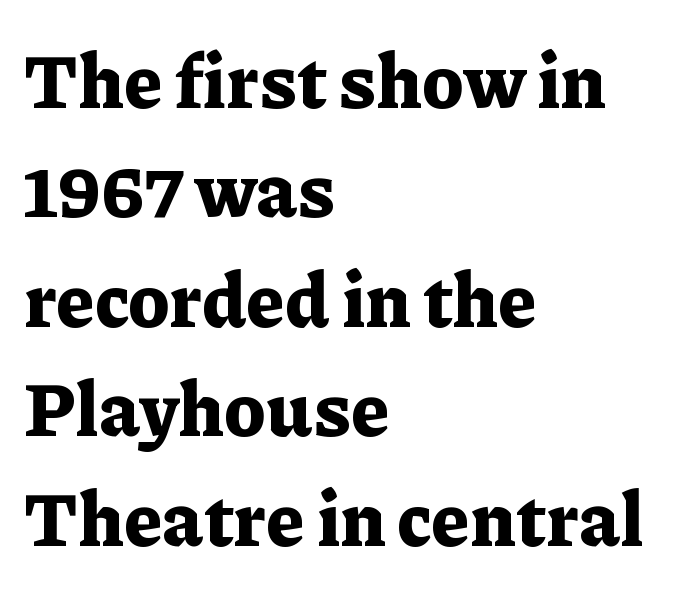
This is heavy type, rendered in bold. The gap between lines stays unmarked. Little horizontal feet cap the strokes, marking this as serif type. Rows of type keep a routine distance in the vertical direction. The line texture is even and compact thanks to regular tracking. A roman cut, with each character standing at attention.
